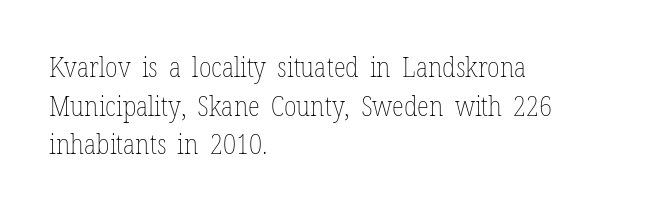
{"italic": "no", "bold": "no", "weight": "thin", "width": "condensed", "stroke_contrast": "low", "x_height": "medium", "monospaced": "no", "underline": "no", "align": "left", "line_spacing": "normal", "line_spacing_ratio": 1.38, "letter_spacing": "normal", "letter_spacing_em": 0.0, "glyph_px": 28}
